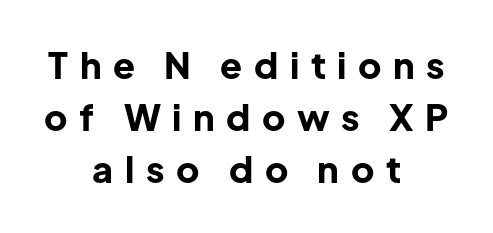
These lines are rendered in a variable-pitch font. Nope, not italic — everything's standing straight. The vertical gap from one line to the next is medium. The face used here is rendered with a markedly widened letterfit.
